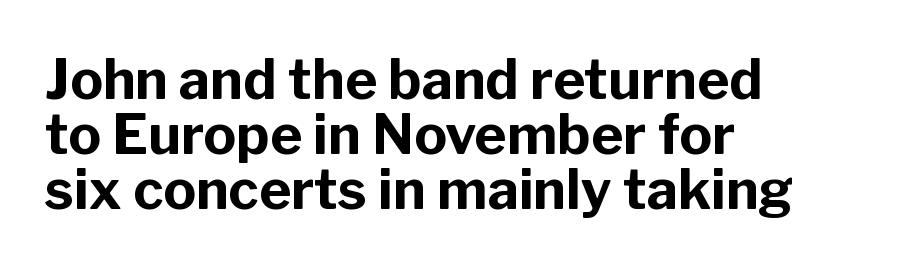
Plain, unruled lines of type. The paragraph shown leans on its left margin. The face used here is a sans, in the tradition of grotesques and geometrics. The letters sit at their default tracking, neither squeezed nor spread. These lines were composed using upright roman letters. Bold? Absolutely — the strokes are thick and heavy.
